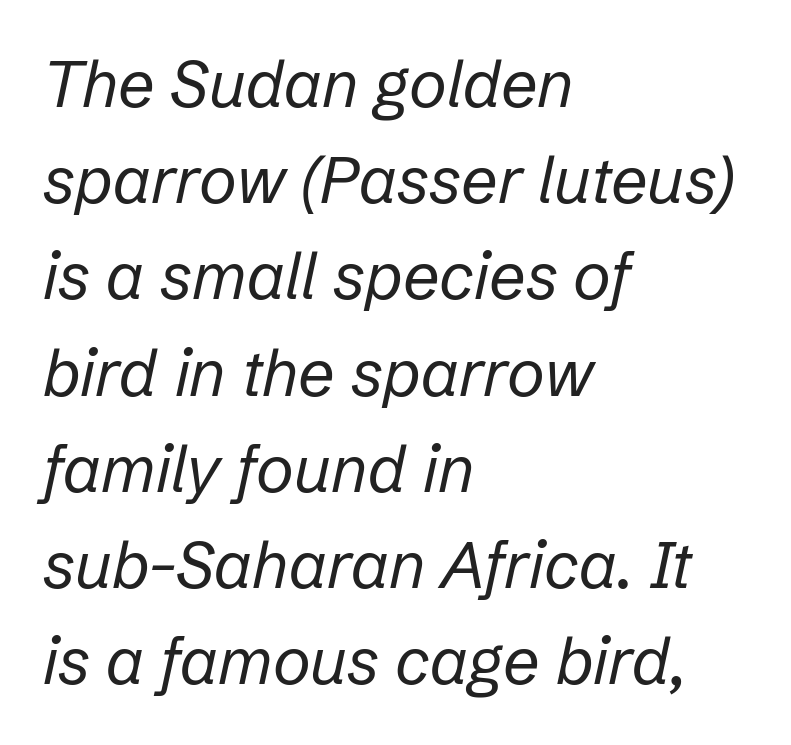
Baseline-to-baseline distance is the conventional proportion of letter height. The letters advance in unequal steps, a hallmark of proportional type. Quick note: underline off. This sample is left-justified, so line endings fall wherever the words run out.
